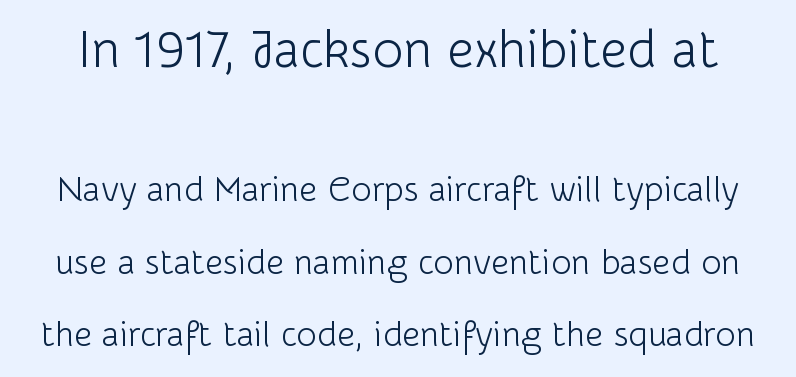
The face used here is proportionally spaced, like ordinary book or web type. Stems and bowls with no extra thickness — not bold. Check where the strokes stop: nothing finishes them off — pure sans. The passage shown stacks its lines with a broad gap. Which chunk is bigger? The first one — the top block dwarfs the bottom.
